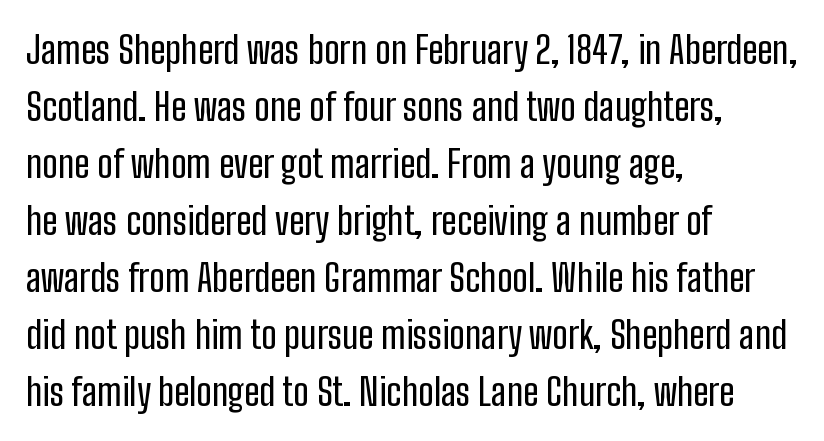
Q: Is the text italic (slanted)? A: No, it is upright.
Q: Is the typeface a serif or a sans-serif typeface? A: Sans-serif.
Q: Is the text underlined? A: No.
Q: How is the paragraph aligned? A: Left-aligned.
Q: Is the spacing between letters normal or unusually wide? A: Normal.
Q: Is the spacing between lines tight, normal or loose? A: Normal.
Q: Width (condensed, normal, or wide)? A: Condensed.
Q: Stroke contrast? A: Low.
Q: x-height? A: Medium.
Q: Monospaced? A: No.
